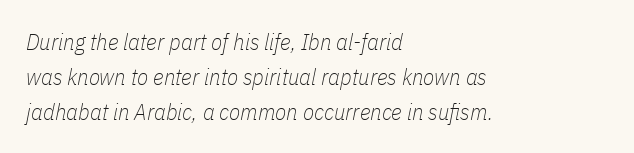
{"italic": "yes", "lean": "right", "slant_degrees": 11, "bold": "no", "underline": "no", "align": "left", "line_spacing": "normal", "line_spacing_ratio": 1.52, "letter_spacing": "normal", "letter_spacing_em": 0.0, "glyph_px": 23}
